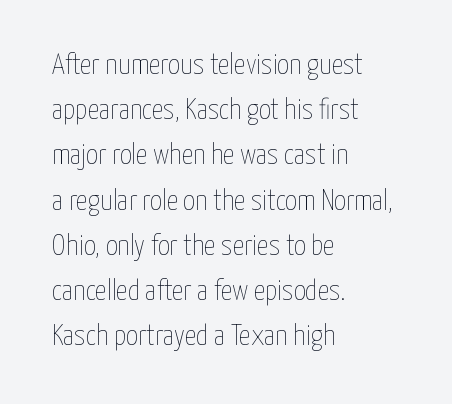
The image shows 29 px thin, condensed type, upright; set left-aligned, normal line spacing (1.56x), normal letter spacing, not underlined; low stroke contrast and a medium x-height.
